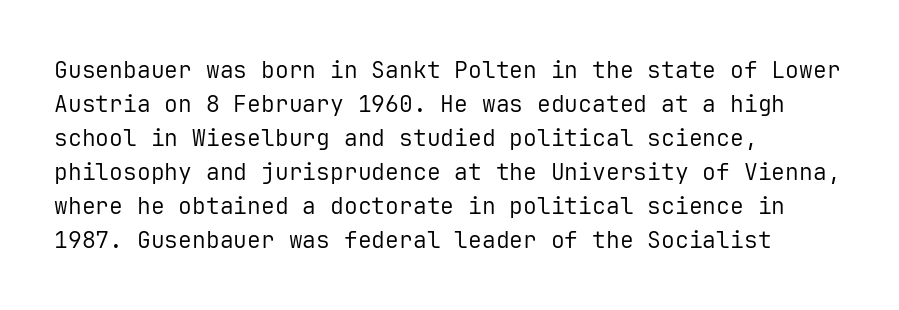
Q: Is the text bold? A: No.
Q: Is the text italic (slanted)? A: No, it is upright.
Q: Is the text underlined? A: No.
Q: How is the paragraph aligned? A: Left-aligned.
Q: Is the spacing between letters normal or unusually wide? A: Normal.
Q: Is the spacing between lines tight, normal or loose? A: Normal.
